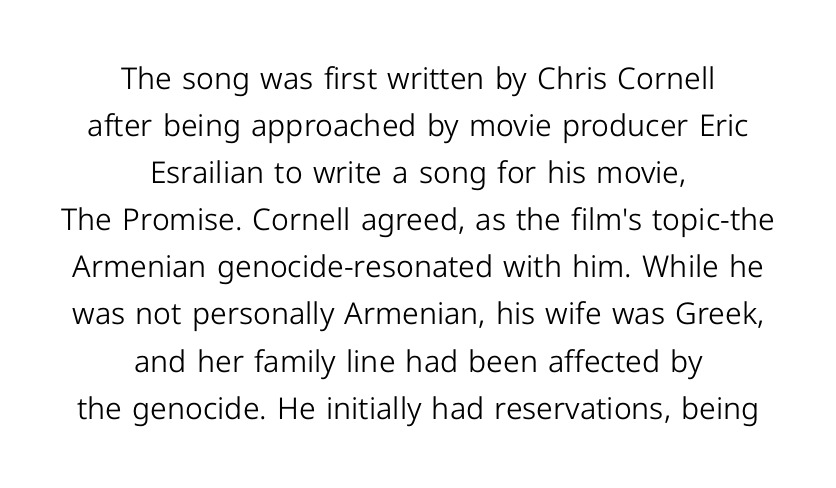
The image shows 30 px light sans-serif type, upright; set centered, normal line spacing (1.57x), normal letter spacing, not underlined; low stroke contrast and a medium x-height.
